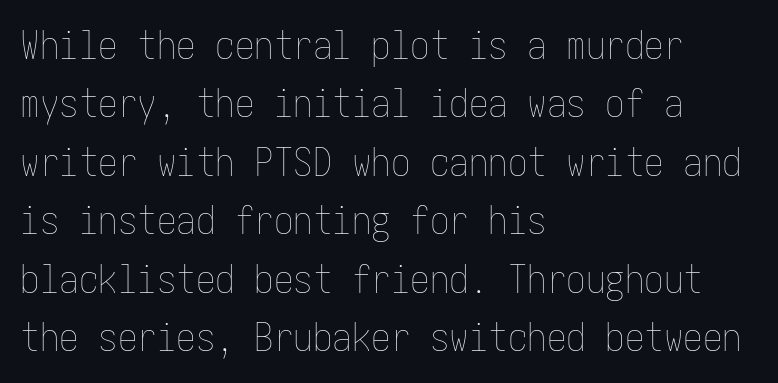
Check the space under the baseline: it is left empty. A quiet, ordinary-to-light weight characterises the typeface. Honestly, the row spacing looks completely unremarkable. What stands out about the letter spacing? Nothing — it is the standard amount. Rendered with straight, roman letterforms.
